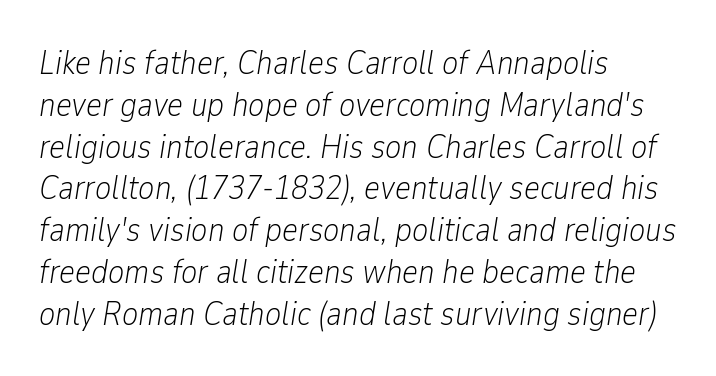
The image shows 34 px light, condensed type, italic (leaning right); set left-aligned, line spacing 1.23x, normal letter spacing, not underlined; low stroke contrast and a medium x-height.
